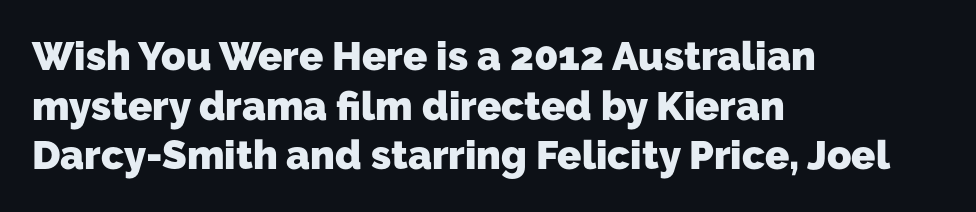
The image shows 40 px heavy sans-serif type; set left-aligned, line spacing 1.24x, normal letter spacing, not underlined; low stroke contrast and a medium x-height.
